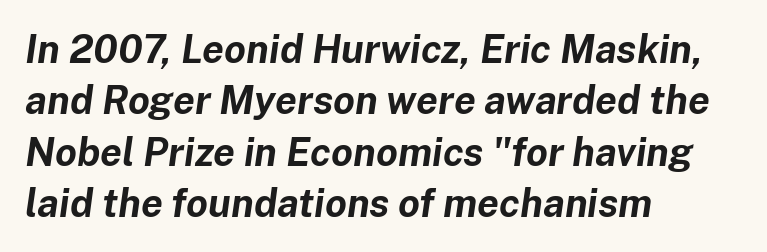
How heavy is the stroke? Heavy — this is a bold. All the whitespace from short lines collects on the right. What stands out about the letter spacing? Nothing — it is the standard amount. An italicized treatment has been applied to the whole sample.
